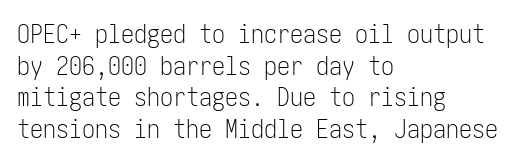
Nope, not italic — everything's standing straight. The font is comparable to plain body text, perhaps lighter. Inter-character spacing is left at the font's built-in metrics. The zone under the glyphs is completely vacant. These lines are set flush left with a ragged right edge.
